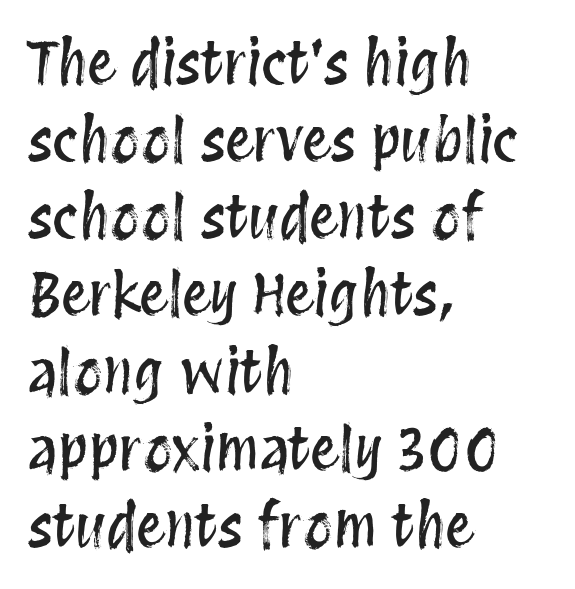
{"italic": "no", "width": "condensed", "stroke_contrast": "medium", "x_height": "large", "monospaced": "no", "underline": "no", "align": "left", "line_spacing": "normal", "line_spacing_ratio": 1.33, "letter_spacing": "normal", "letter_spacing_em": 0.0, "glyph_px": 58}
